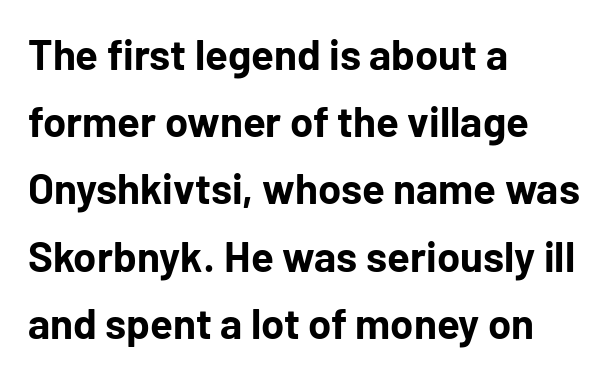
The zone under the glyphs is completely vacant. The horizontal fit of the characters is conventional and even. Line beginnings align vertically; line endings do not. These lines are rendered in a variable-pitch font. Serif or sans? Sans — the stroke terminals are bare.
